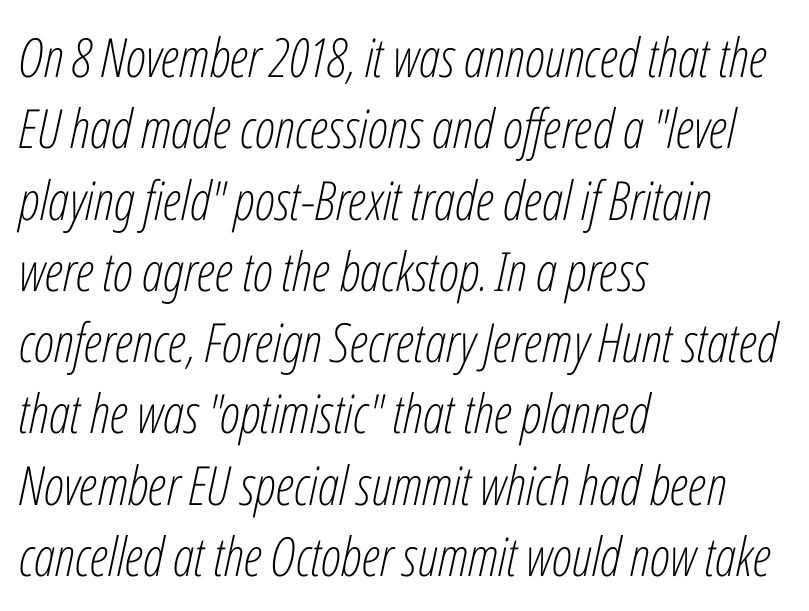
The image shows 54 px light, condensed type, italic (leaning right); set left-aligned, normal line spacing (1.32x), normal letter spacing, not underlined; low stroke contrast and a medium x-height.
